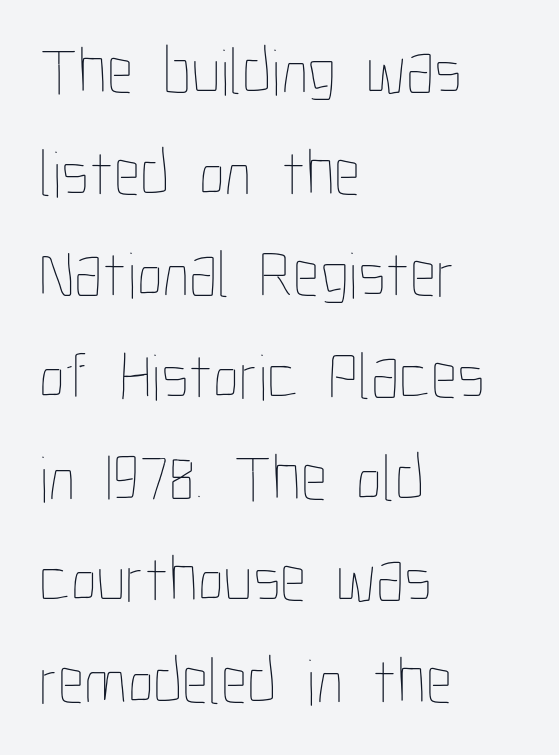
Do the characters align in a grid? No, the font is proportional. This sample uses an upright cut, with every glyph sitting square on the baseline. This sample is left-justified, so line endings fall wherever the words run out. Decoration check: the copy has no underline.
